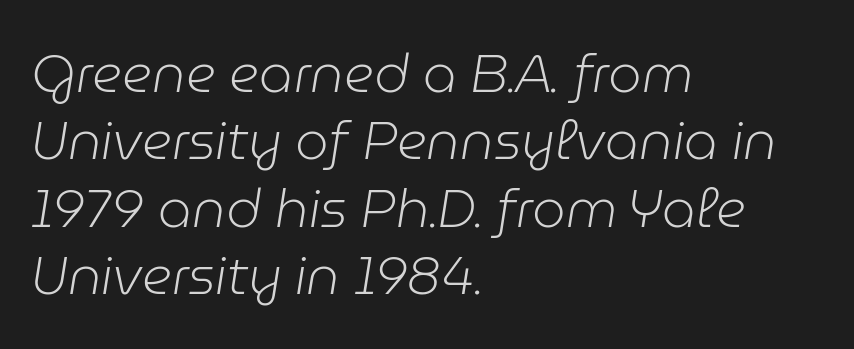
Q: Is the text bold? A: No.
Q: Is the text italic (slanted)? A: Yes, it leans right by about 9 degrees.
Q: Is the text underlined? A: No.
Q: How is the paragraph aligned? A: Left-aligned.
Q: Is the spacing between letters normal or unusually wide? A: Normal.
Q: Is the spacing between lines tight, normal or loose? A: Normal.
Q: Width (condensed, normal, or wide)? A: Normal.
Q: Stroke contrast? A: Low.
Q: x-height? A: Medium.
Q: Monospaced? A: No.
